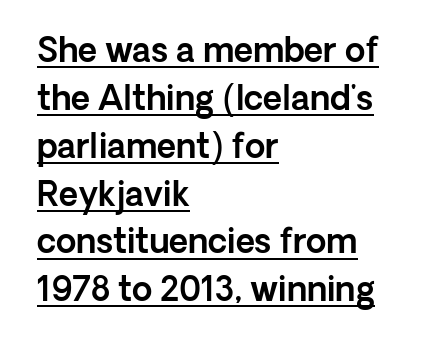
The image shows 33 px sans-serif type, upright; set left-aligned, normal line spacing (1.45x), normal letter spacing, underlined; a medium x-height.
